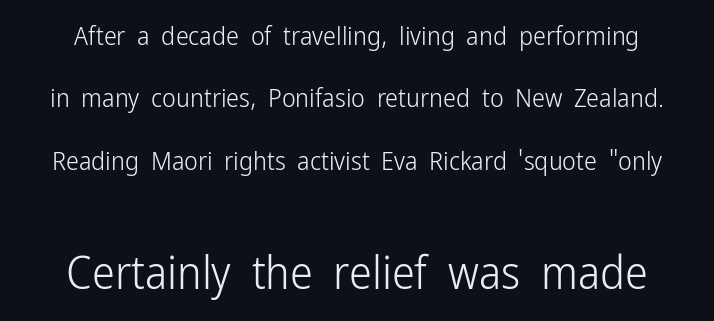
{"serif": "no", "italic": "no", "bold": "no", "weight": "light", "width": "condensed", "stroke_contrast": "low", "x_height": "medium", "monospaced": "no", "underline": "no", "line_spacing": "loose", "line_spacing_ratio": 2.4, "letter_spacing": "normal", "letter_spacing_em": 0.0, "larger_block": "second", "size_ratio": 1.77, "glyph_px": 46}
